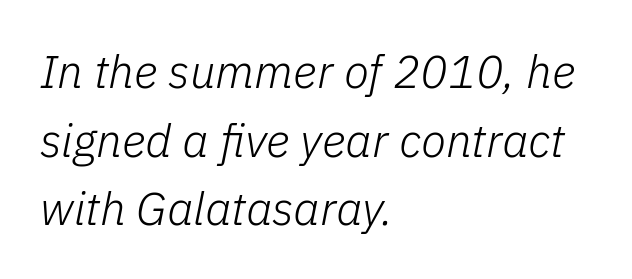
Q: Is the text bold? A: No.
Q: Is the text italic (slanted)? A: Yes, it leans right by about 11 degrees.
Q: Is the text underlined? A: No.
Q: How is the paragraph aligned? A: Left-aligned.
Q: Is the spacing between letters normal or unusually wide? A: Normal.
Q: Is the spacing between lines tight, normal or loose? A: Normal.
Q: Width (condensed, normal, or wide)? A: Normal.
Q: Stroke contrast? A: Low.
Q: x-height? A: Medium.
Q: Monospaced? A: No.
